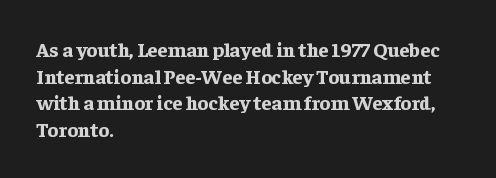
Q: Is the text bold? A: Yes.
Q: Is the text italic (slanted)? A: No, it is upright.
Q: Is the text underlined? A: No.
Q: How is the paragraph aligned? A: Left-aligned.
Q: Is the spacing between letters normal or unusually wide? A: Normal.
Q: Is the spacing between lines tight, normal or loose? A: Normal.
